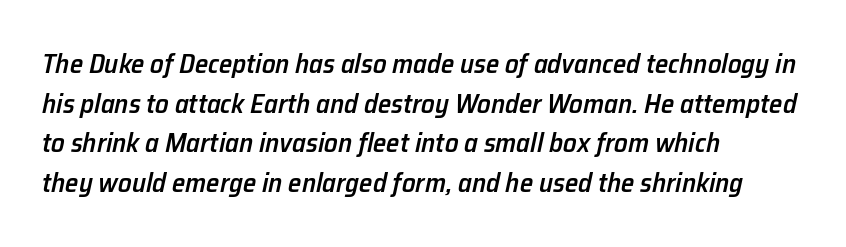
Strokes here are thickened, but only to semibold level. Left-aligned paragraph, ragged on the right. Rows of type keep a routine distance in the vertical direction. Every character sits at an angle, as italics do. Observe the ordinary spacing: letters are neighbours, not strangers.
